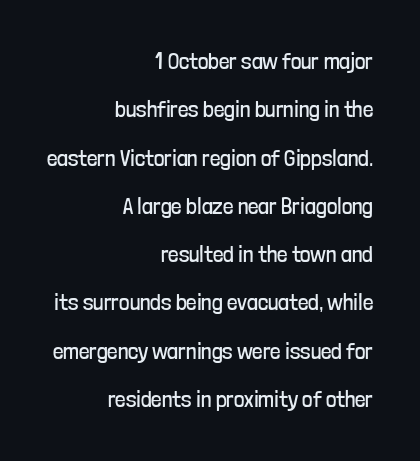
The image shows 23 px text type, upright; set right-aligned, loose line spacing (2.1x), normal letter spacing, not underlined.
